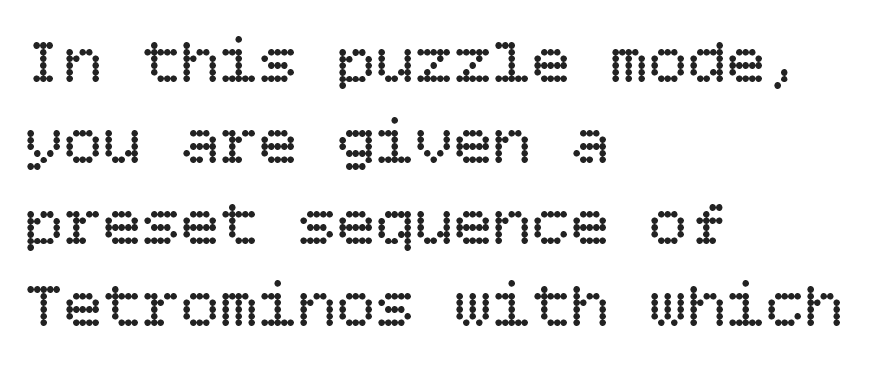
The type is set solid horizontally, with unmodified tracking. A classic flush-left, rag-right setting is used for this passage. Regarding leading, the lines here are spaced in the standard way. Anything drawn beneath the words? Only blank space. Counters stay open thanks to moderate or lighter strokes.
